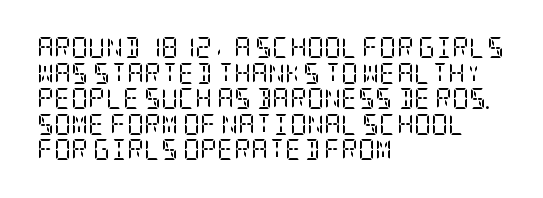
Does extra space separate the letters? No, they use regular spacing. The passage is arranged the way most books set body copy — flush left. The area under the type is left untouched. The face looks like a standard text weight, possibly lighter. Notice how the stems are strictly vertical — no italics here.
